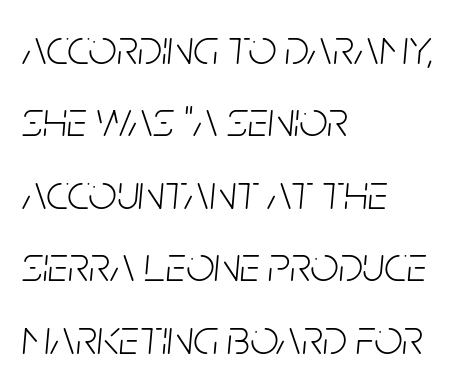
Q: Is the text bold? A: No.
Q: Is the text italic (slanted)? A: Yes, it leans right by about 5 degrees.
Q: Is the text underlined? A: No.
Q: How is the paragraph aligned? A: Left-aligned.
Q: Is the spacing between letters normal or unusually wide? A: Normal.
Q: Is the spacing between lines tight, normal or loose? A: Normal.
Q: Width (condensed, normal, or wide)? A: Condensed.
Q: Stroke contrast? A: Low.
Q: x-height? A: Large.
Q: Monospaced? A: No.
